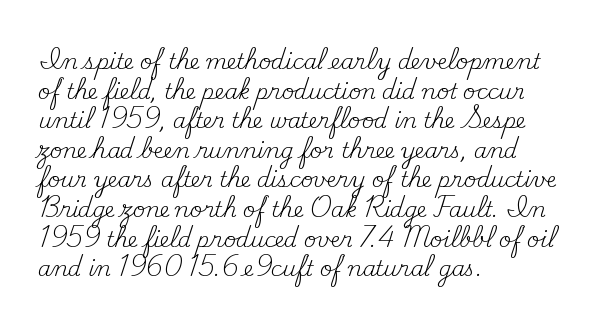
{"bold": "no", "underline": "no", "align": "left", "line_spacing": "normal", "line_spacing_ratio": 1.41, "letter_spacing": "normal", "letter_spacing_em": 0.0, "glyph_px": 21}
